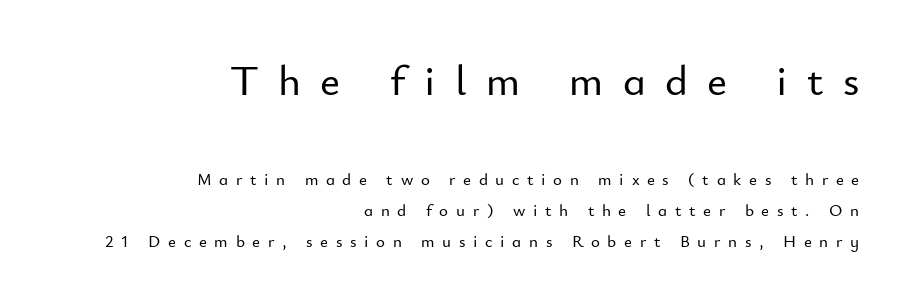
Q: Is the text italic (slanted)? A: No, it is upright.
Q: Is the typeface a serif or a sans-serif typeface? A: Sans-serif.
Q: Is the text underlined? A: No.
Q: How is the paragraph aligned? A: Right-aligned.
Q: Is the spacing between letters normal or unusually wide? A: Unusually wide.
Q: Which block of text is set in a larger size, the first (top) or the second (bottom)? A: The first (top) one.
Q: Width (condensed, normal, or wide)? A: Normal.
Q: Stroke contrast? A: Low.
Q: x-height? A: Small.
Q: Monospaced? A: No.
